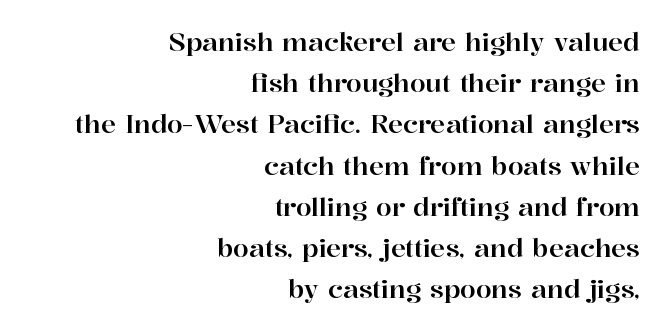
Posture: vertical. Nobody drew a line under any word here. This sample is right-justified, so line beginnings fall wherever the words allow. Quick note: interline space is typical. The letters sit at their default tracking, neither squeezed nor spread.
